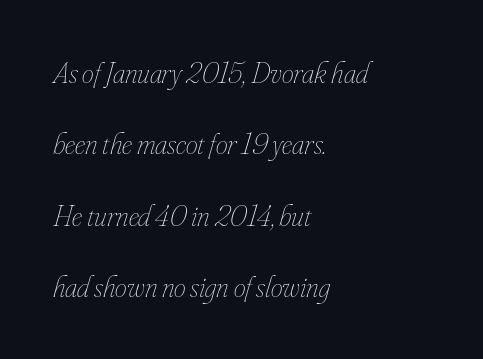
{"italic": "yes", "lean": "right", "slant_degrees": 16, "bold": "no", "weight": "thin", "width": "condensed", "stroke_contrast": "low", "x_height": "small", "monospaced": "no", "underline": "no", "align": "left", "line_spacing": "loose", "line_spacing_ratio": 2.38, "letter_spacing": "normal", "letter_spacing_em": 0.0, "glyph_px": 30}
